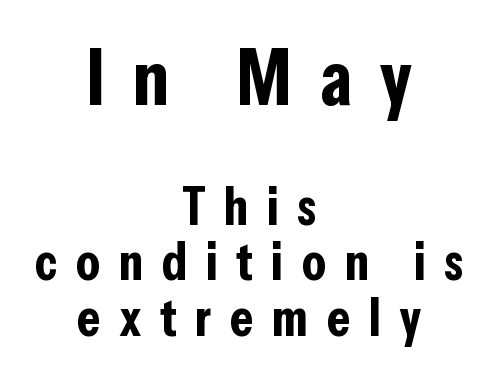
{"serif": "no", "italic": "no", "bold": "yes", "weight": "bold", "width": "condensed", "stroke_contrast": "low", "x_height": "medium", "monospaced": "no", "underline": "no", "align": "center", "line_spacing": "tight", "line_spacing_ratio": 1.04, "letter_spacing": "wide", "letter_spacing_em": 0.35, "larger_block": "first", "size_ratio": 1.49, "glyph_px": 79}
